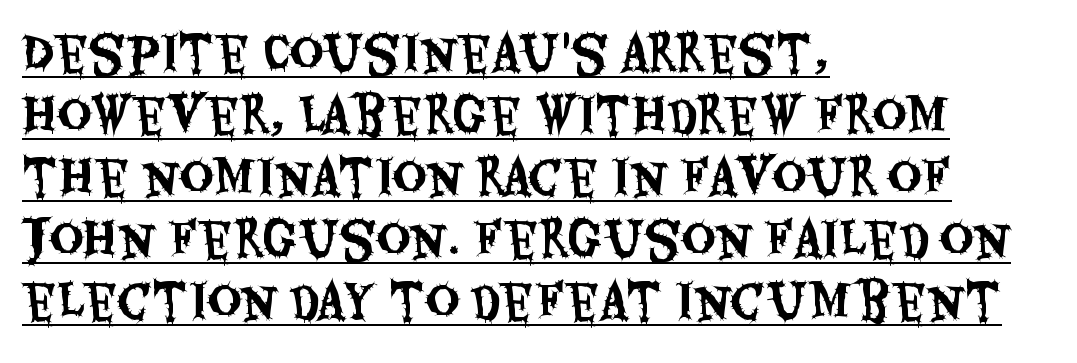
{"serif": "no", "italic": "no", "width": "condensed", "stroke_contrast": "medium", "x_height": "large", "monospaced": "no", "underline": "yes", "align": "left", "line_spacing": "normal", "line_spacing_ratio": 1.32, "letter_spacing": "normal", "letter_spacing_em": 0.0, "glyph_px": 47}
